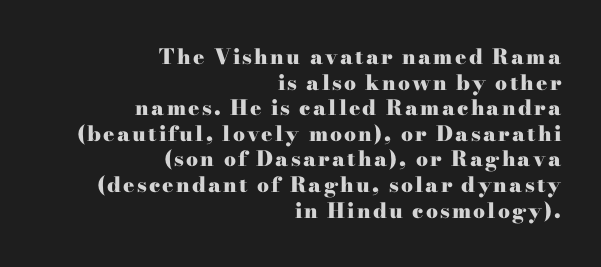
{"italic": "no", "bold": "yes", "underline": "no", "align": "right", "line_spacing_ratio": 1.22, "glyph_px": 21}
